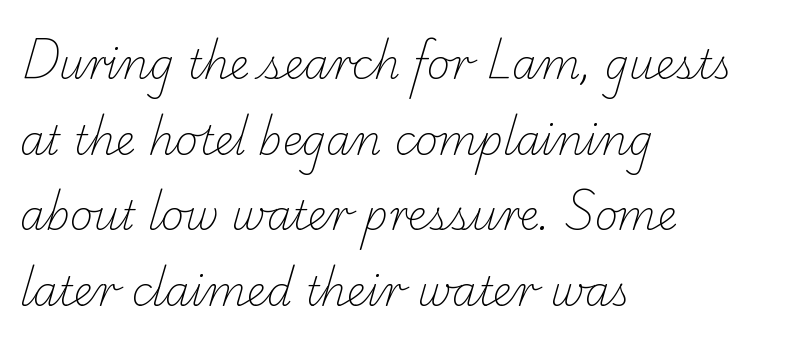
{"serif": "yes", "bold": "no", "weight": "light", "width": "normal", "stroke_contrast": "low", "x_height": "small", "monospaced": "no", "underline": "no", "align": "left", "line_spacing_ratio": 1.89, "letter_spacing": "normal", "letter_spacing_em": 0.0, "glyph_px": 40}
